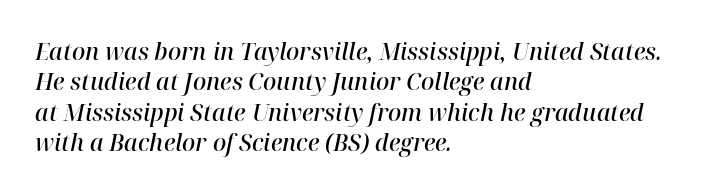
{"italic": "yes", "lean": "right", "slant_degrees": 12, "bold": "semi", "underline": "no", "align": "left", "line_spacing": "normal", "line_spacing_ratio": 1.32, "letter_spacing": "normal", "letter_spacing_em": 0.0, "glyph_px": 23}
